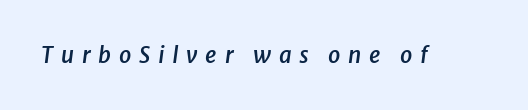
A fair bit of extra ink — the face is semibold, not bold. Words float on clear page, feet unadorned. Loose tracking; the words dissolve into strings of separated letters. If you drew a line through each stem, it would be angled.
